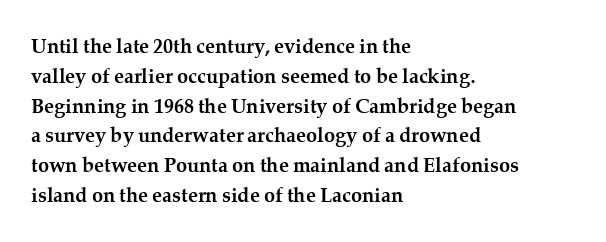
Q: Is the text bold? A: Yes.
Q: Is the text italic (slanted)? A: No, it is upright.
Q: Is the text underlined? A: No.
Q: How is the paragraph aligned? A: Left-aligned.
Q: Is the spacing between letters normal or unusually wide? A: Normal.
Q: Is the spacing between lines tight, normal or loose? A: Normal.
